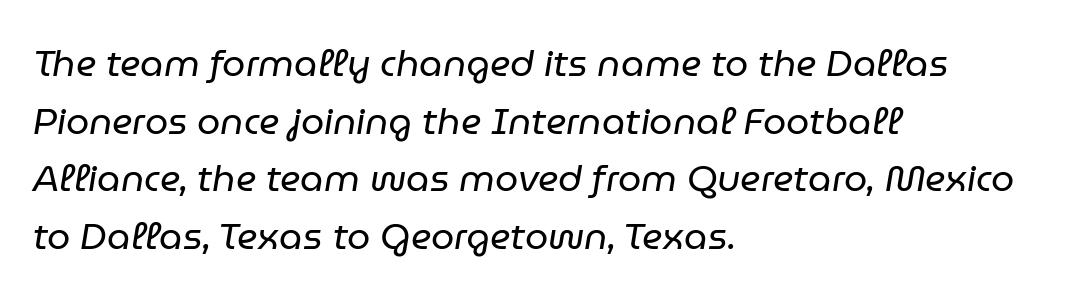
Q: Is the text bold? A: No.
Q: Is the text italic (slanted)? A: Yes, it leans right by about 9 degrees.
Q: Is the text underlined? A: No.
Q: How is the paragraph aligned? A: Left-aligned.
Q: Is the spacing between letters normal or unusually wide? A: Normal.
Q: Is the spacing between lines tight, normal or loose? A: Normal.
Q: Width (condensed, normal, or wide)? A: Normal.
Q: Stroke contrast? A: Low.
Q: x-height? A: Medium.
Q: Monospaced? A: No.
